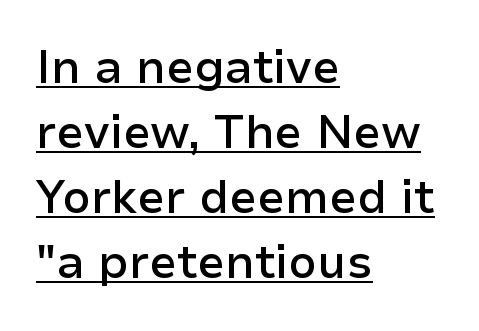
Q: Is the text bold? A: Semi-bold.
Q: Is the text italic (slanted)? A: No, it is upright.
Q: Is the typeface a serif or a sans-serif typeface? A: Sans-serif.
Q: Is the text underlined? A: Yes.
Q: How is the paragraph aligned? A: Left-aligned.
Q: Is the spacing between letters normal or unusually wide? A: Normal.
Q: Is the spacing between lines tight, normal or loose? A: Normal.
Q: Width (condensed, normal, or wide)? A: Normal.
Q: Stroke contrast? A: Low.
Q: x-height? A: Medium.
Q: Monospaced? A: No.
